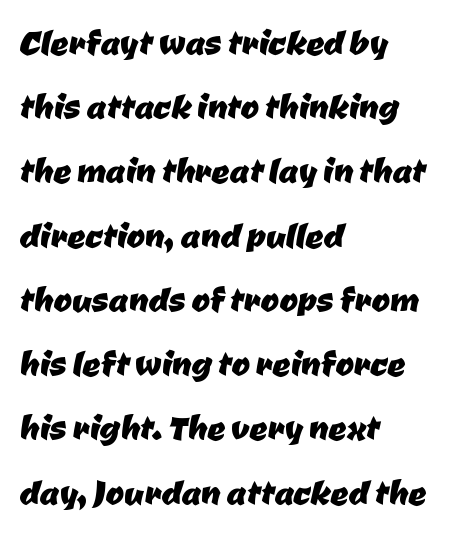
{"serif": "no", "width": "normal", "stroke_contrast": "low", "x_height": "medium", "monospaced": "no", "underline": "no", "align": "left", "line_spacing": "normal", "line_spacing_ratio": 1.46, "letter_spacing": "normal", "letter_spacing_em": 0.0, "glyph_px": 44}
